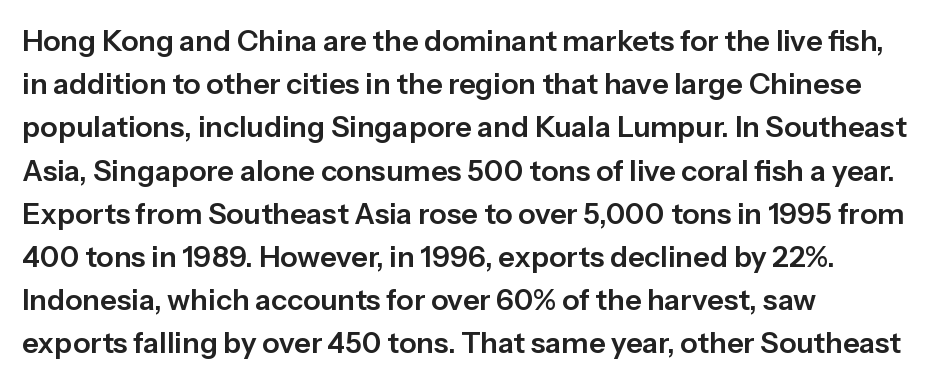
The text was rendered using a sans face with plain stroke endings. Every row of glyphs begins at an identical x-position on the left. Tracking here is standard; glyphs follow each other at the usual distance. Style check: upright.
